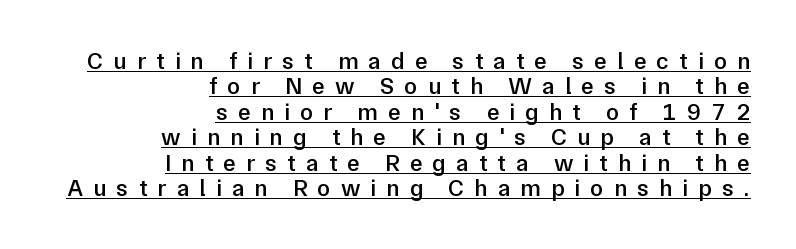
Notice how descenders almost collide with the ascenders below — that's tight leading. The gaps between neighbouring characters are conspicuously large. Underlined type. This is moderately heavy type, rendered in semibold. Ordinary non-slanted type is in use.
